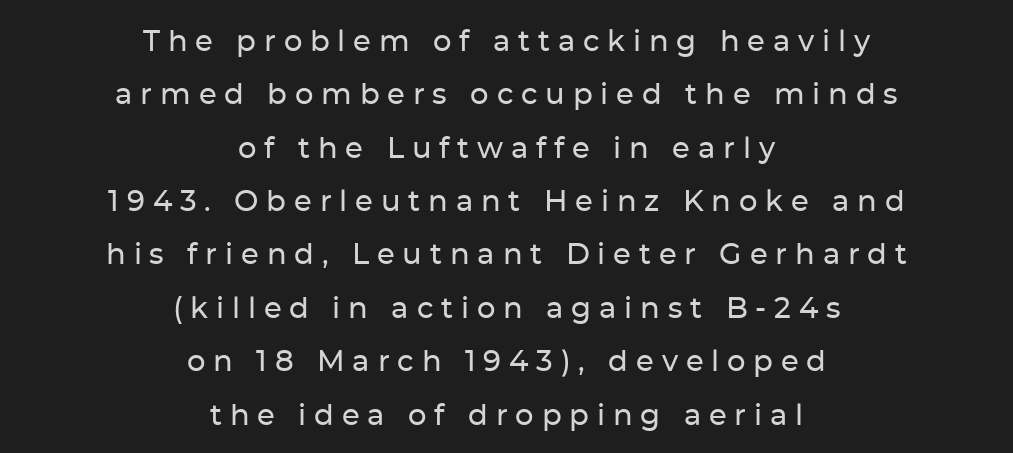
The image shows 29 px sans-serif type, upright; set centered, line spacing 1.84x, unusually wide letter spacing (+0.27 em), not underlined; low stroke contrast and a medium x-height.
